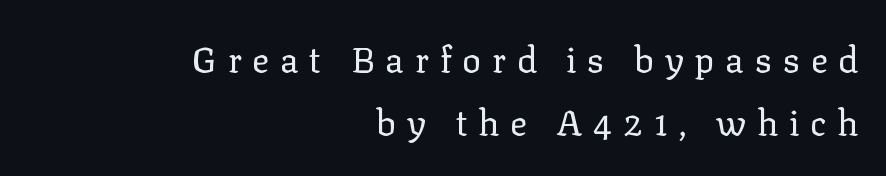
The image shows 35 px regular-weight serif type, upright; set right-aligned, line spacing 1.81x, unusually wide letter spacing (+0.31 em), not underlined; low stroke contrast and a medium x-height.
